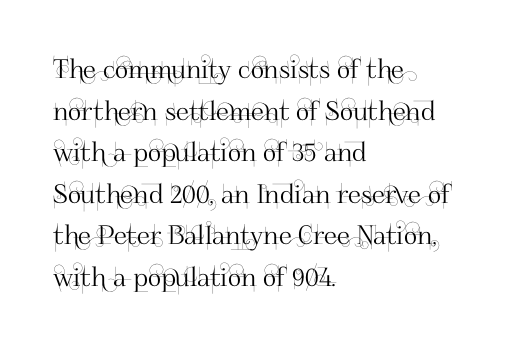
The image shows 26 px text type, upright; set left-aligned, normal line spacing (1.6x), normal letter spacing, not underlined.
